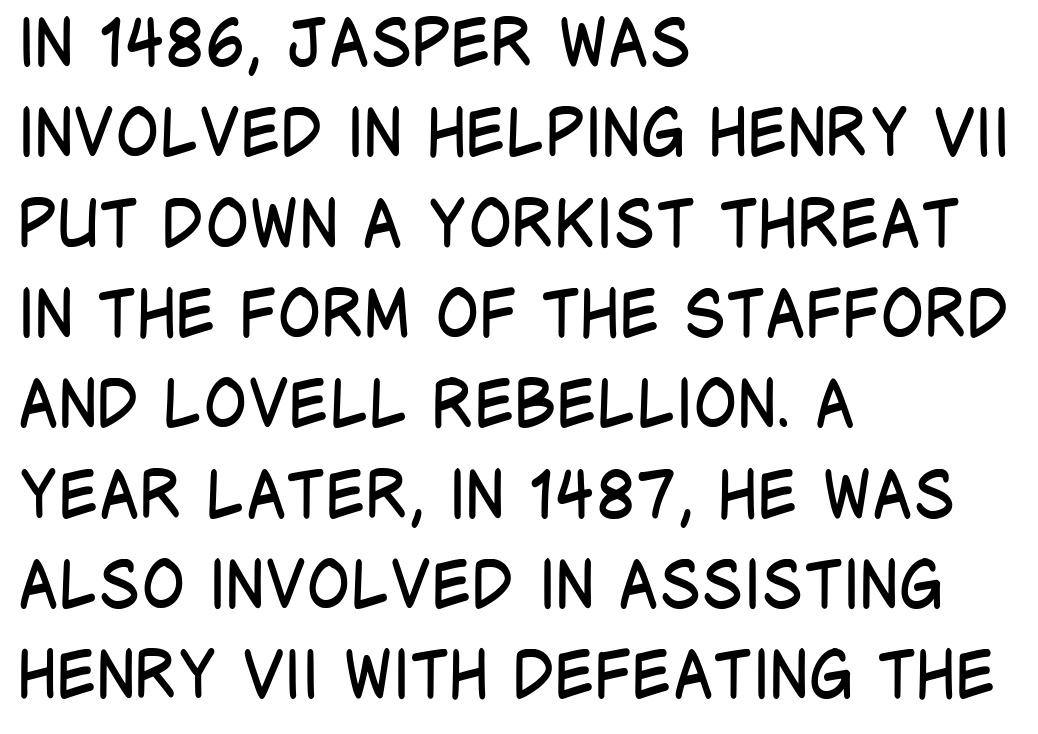
The image shows 65 px regular-weight, condensed sans-serif type, upright; set left-aligned, normal line spacing (1.39x), normal letter spacing, not underlined; low stroke contrast and a large x-height.
